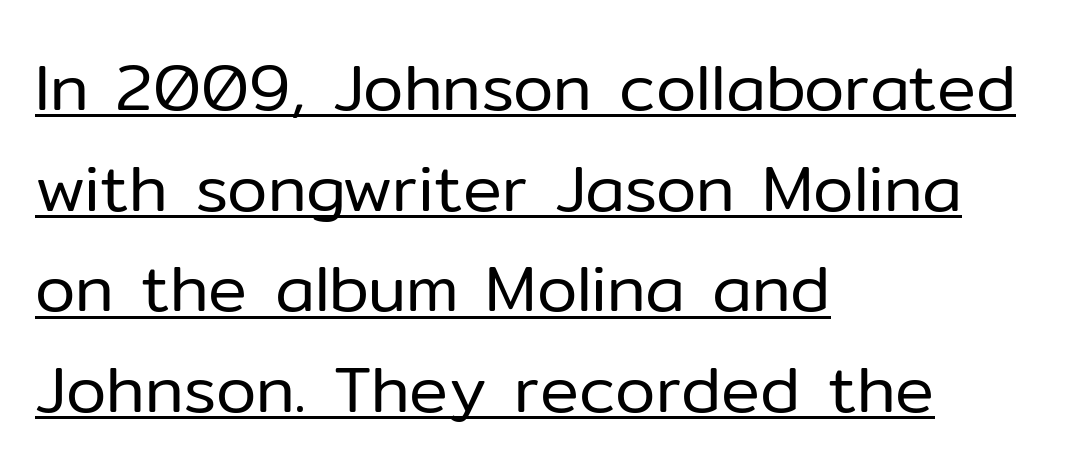
The image shows 65 px regular-weight sans-serif type, upright; set left-aligned, normal line spacing (1.55x), normal letter spacing, underlined; low stroke contrast and a medium x-height.
